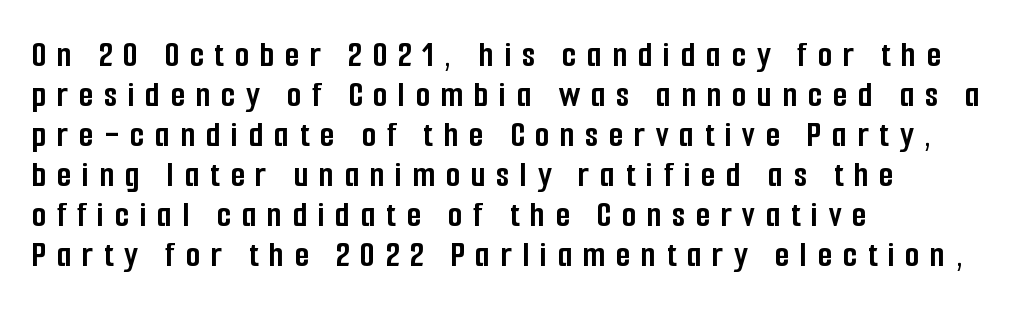
{"serif": "no", "italic": "no", "bold": "yes", "weight": "semibold", "width": "condensed", "stroke_contrast": "low", "x_height": "medium", "monospaced": "no", "underline": "no", "align": "left", "line_spacing": "tight", "line_spacing_ratio": 1.08, "letter_spacing": "wide", "letter_spacing_em": 0.29, "glyph_px": 37}
